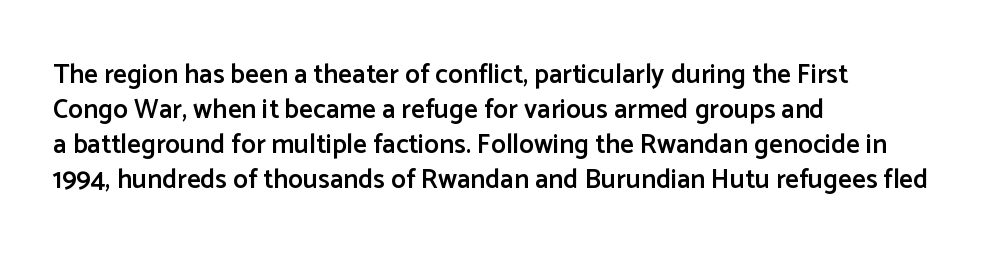
{"italic": "no", "bold": "semi", "underline": "no", "align": "left", "line_spacing": "normal", "line_spacing_ratio": 1.3, "letter_spacing": "normal", "letter_spacing_em": 0.0, "glyph_px": 27}
